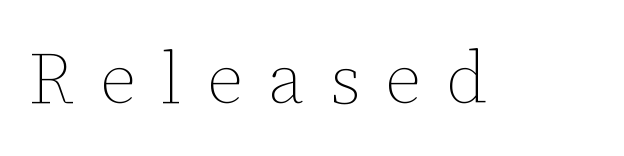
The image shows 72 px thin type, upright; set unusually wide letter spacing (+0.35 em), not underlined; low stroke contrast and a medium x-height.
